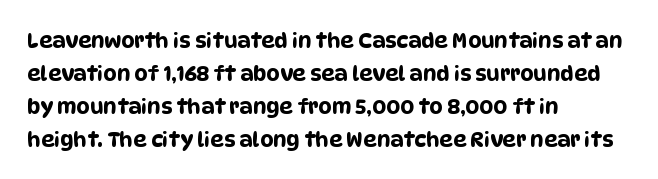
Standard letterfit; no display-style spreading of the glyphs. Unmarked baselines from the first word to the last. Notice how the passage keeps a crisp vertical edge on the left only. Leading: standard.
